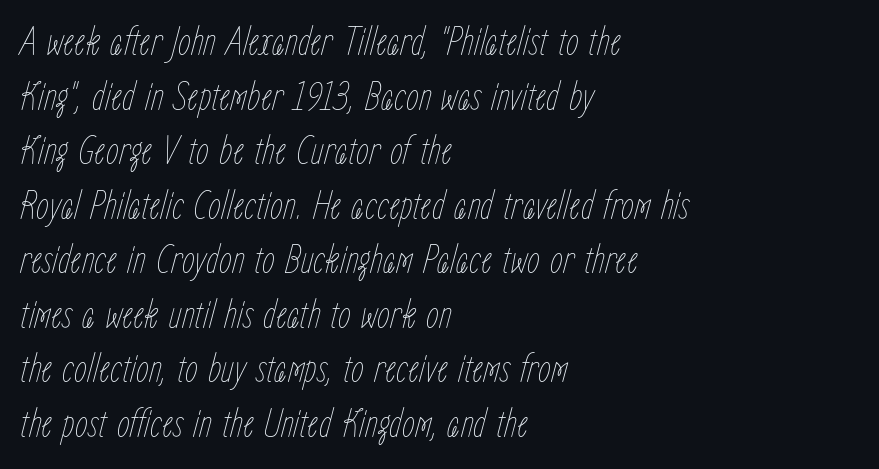
Q: Is the text bold? A: No.
Q: Is the text italic (slanted)? A: Yes, it leans right by about 15 degrees.
Q: Is the text underlined? A: No.
Q: How is the paragraph aligned? A: Left-aligned.
Q: Is the spacing between letters normal or unusually wide? A: Normal.
Q: Is the spacing between lines tight, normal or loose? A: Normal.
Q: Width (condensed, normal, or wide)? A: Condensed.
Q: Stroke contrast? A: Low.
Q: x-height? A: Medium.
Q: Monospaced? A: No.
